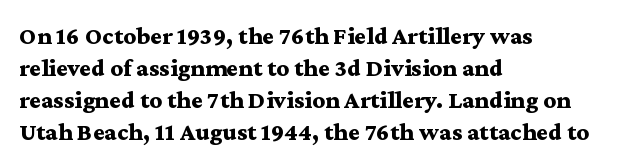
Q: Is the text bold? A: Yes.
Q: Is the text italic (slanted)? A: No, it is upright.
Q: Is the text underlined? A: No.
Q: How is the paragraph aligned? A: Left-aligned.
Q: Is the spacing between letters normal or unusually wide? A: Normal.
Q: Is the spacing between lines tight, normal or loose? A: Normal.
